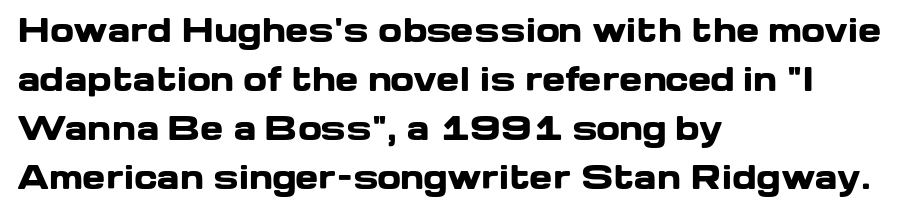
Q: Is the text bold? A: Yes.
Q: Is the text italic (slanted)? A: No, it is upright.
Q: Is the typeface a serif or a sans-serif typeface? A: Sans-serif.
Q: Is the text underlined? A: No.
Q: How is the paragraph aligned? A: Left-aligned.
Q: Is the spacing between letters normal or unusually wide? A: Normal.
Q: Is the spacing between lines tight, normal or loose? A: Normal.
Q: Width (condensed, normal, or wide)? A: Wide.
Q: Stroke contrast? A: Low.
Q: x-height? A: Medium.
Q: Monospaced? A: No.
